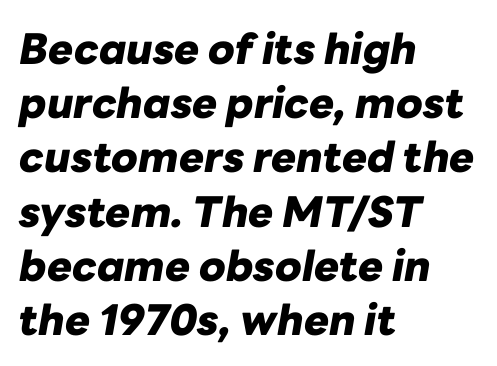
Clear beneath every line of the passage. The horizontal fit of the characters is conventional and even. Leading: standard. When letters slant like this, we call the style italic. Its strokes are broad and dark, the hallmark of bold type.
